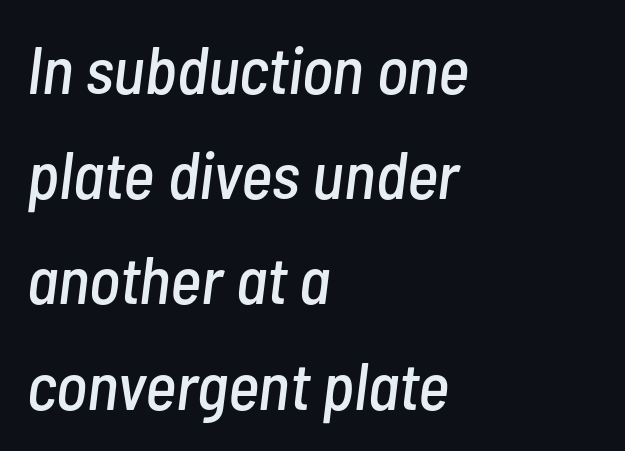
Q: Is the text italic (slanted)? A: Yes, it leans right by about 7 degrees.
Q: Is the text underlined? A: No.
Q: How is the paragraph aligned? A: Left-aligned.
Q: Is the spacing between letters normal or unusually wide? A: Normal.
Q: Is the spacing between lines tight, normal or loose? A: Normal.
Q: Width (condensed, normal, or wide)? A: Condensed.
Q: Stroke contrast? A: Low.
Q: x-height? A: Medium.
Q: Monospaced? A: No.
